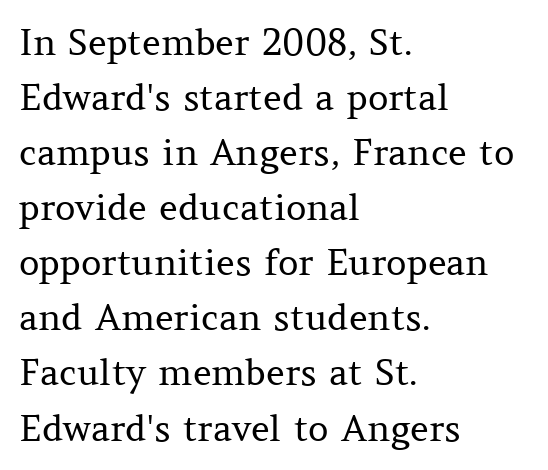
The image shows 36 px regular-weight serif type, upright; set left-aligned, normal line spacing (1.53x), normal letter spacing, not underlined; medium stroke contrast and a medium x-height.
